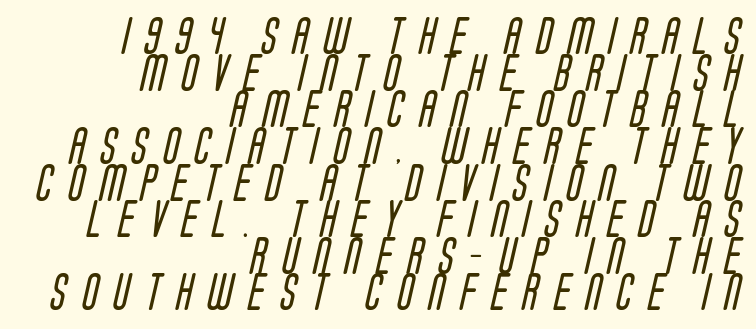
Observe the wide spacing: letters keep a clear distance from each other. Each new line begins almost immediately beneath the previous one. Proportional: the letters do not fall into vertical columns. Nothing sits at the stroke ends, so this counts as sans-serif.
